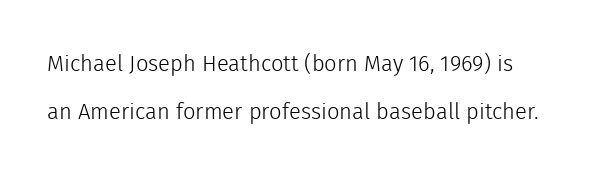
The image shows 22 px text type, upright; set loose line spacing (2.19x), normal letter spacing, not underlined.
